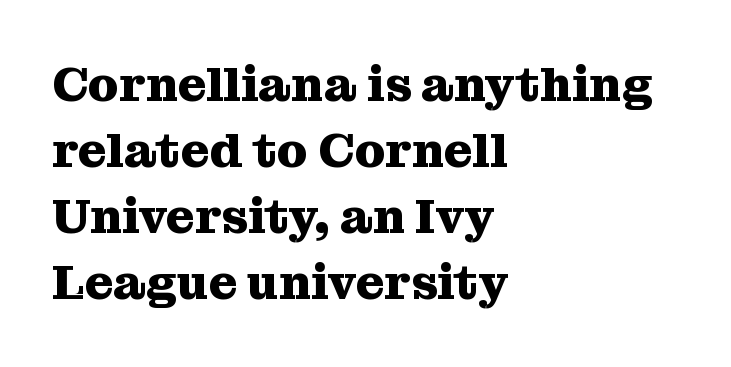
A roman cut, with each character standing at attention. The face used here is proportionally spaced, like ordinary book or web type. The font family rendered here belongs to the serif group. Letters rest on an invisible, unmarked baseline. This rendering leaves character spacing at its baseline value. What's the leading like? Ordinary, nothing unusual.
